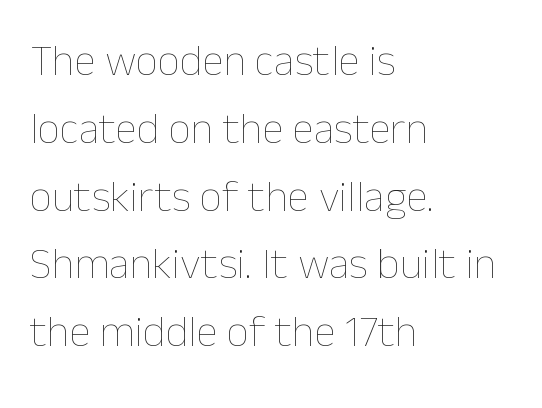
Q: Is the text bold? A: No.
Q: Is the text italic (slanted)? A: No, it is upright.
Q: Is the text underlined? A: No.
Q: How is the paragraph aligned? A: Left-aligned.
Q: Is the spacing between letters normal or unusually wide? A: Normal.
Q: Is the spacing between lines tight, normal or loose? A: Normal.
Q: Width (condensed, normal, or wide)? A: Normal.
Q: Stroke contrast? A: Low.
Q: x-height? A: Medium.
Q: Monospaced? A: No.
